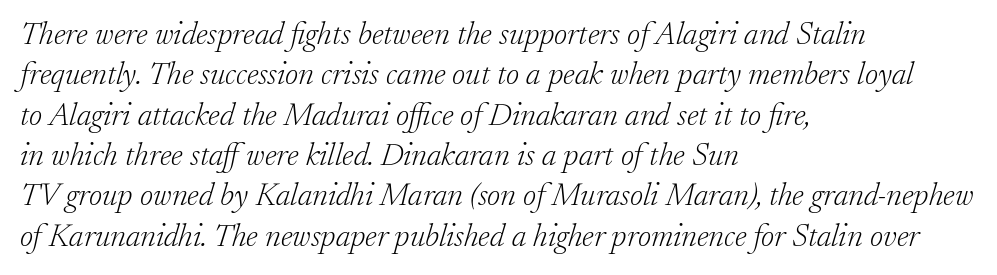
The image shows 32 px light serif type, italic (leaning right); set left-aligned, normal line spacing (1.26x), normal letter spacing, not underlined; low stroke contrast and a small x-height.
